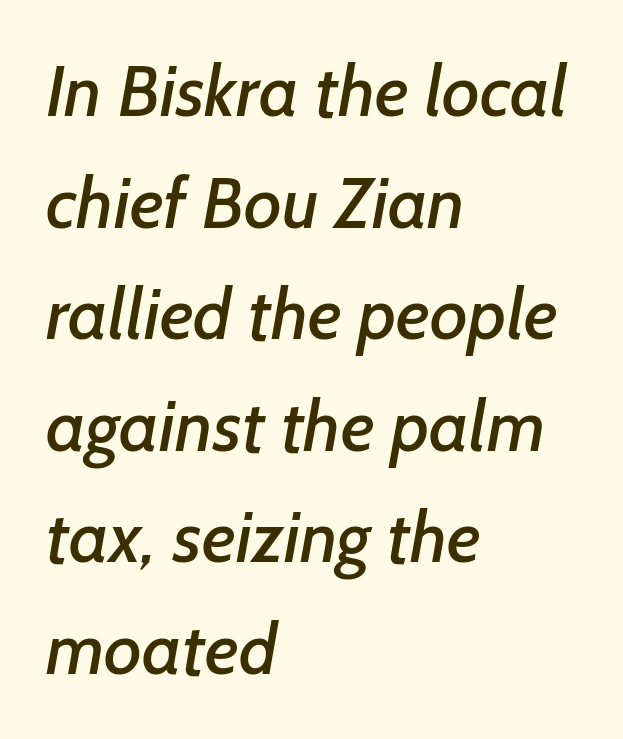
{"serif": "no", "width": "normal", "stroke_contrast": "low", "x_height": "medium", "monospaced": "no", "underline": "no", "align": "left", "line_spacing": "normal", "line_spacing_ratio": 1.55, "letter_spacing": "normal", "letter_spacing_em": 0.0, "glyph_px": 72}
